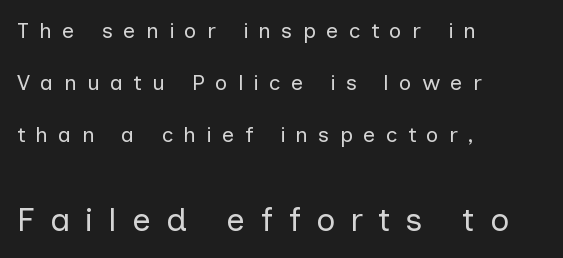
Q: Is the text bold? A: No.
Q: Is the text italic (slanted)? A: No, it is upright.
Q: Is the typeface a serif or a sans-serif typeface? A: Sans-serif.
Q: Is the text underlined? A: No.
Q: How is the paragraph aligned? A: Left-aligned.
Q: Is the spacing between letters normal or unusually wide? A: Unusually wide.
Q: Is the spacing between lines tight, normal or loose? A: Loose.
Q: Which block of text is set in a larger size, the first (top) or the second (bottom)? A: The second (bottom) one.
Q: Width (condensed, normal, or wide)? A: Normal.
Q: Stroke contrast? A: Low.
Q: x-height? A: Medium.
Q: Monospaced? A: No.
